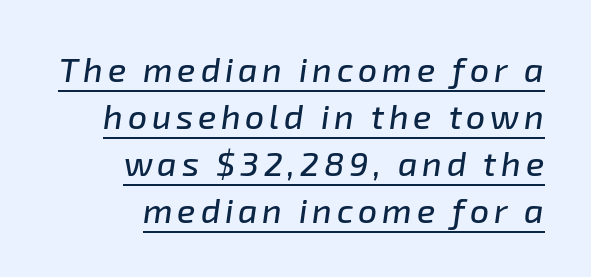
Q: Is the text italic (slanted)? A: Yes, it leans right by about 8 degrees.
Q: Is the text underlined? A: Yes.
Q: How is the paragraph aligned? A: Right-aligned.
Q: Is the spacing between lines tight, normal or loose? A: Normal.
Q: Width (condensed, normal, or wide)? A: Normal.
Q: Stroke contrast? A: Low.
Q: x-height? A: Medium.
Q: Monospaced? A: No.
